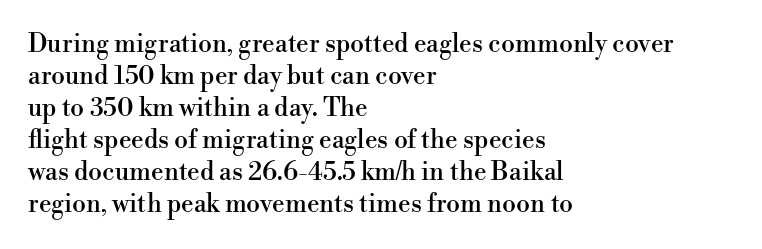
Summary of vertical rhythm: regular, with standard interline spacing. The string is rendered with underlining switched off. This rendering uses left alignment, leaving the right contour irregular. The lettering stays uniformly vertical, giving the passage a roman look. The horizontal fit of the characters is conventional and even.
